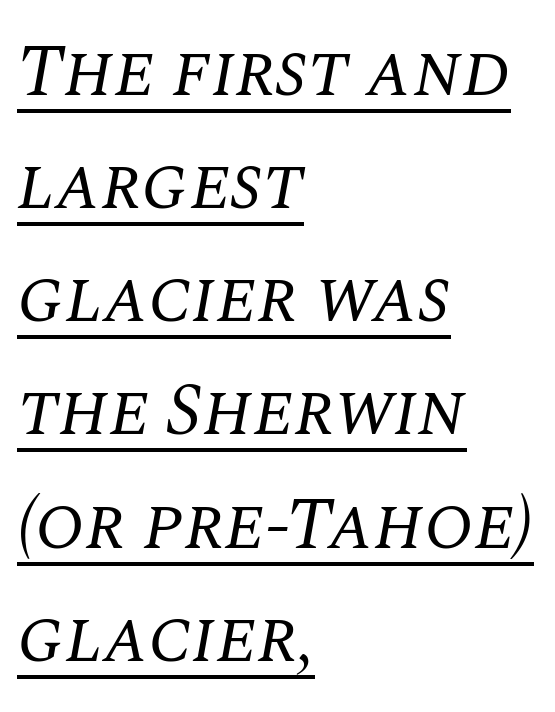
The ragged edge is on the right, which tells us the setting is flush left. Between one letter and the next there's only the usual sliver of space. The rendering uses a moderate line-height, typical for paragraphs. A quiet, ordinary-to-light weight characterises the typeface. Every character sits at an angle, as italics do.
